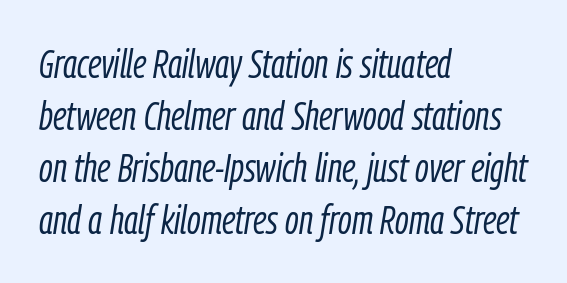
Q: Is the text bold? A: No.
Q: Is the text italic (slanted)? A: Yes, it leans right by about 9 degrees.
Q: Is the text underlined? A: No.
Q: How is the paragraph aligned? A: Left-aligned.
Q: Is the spacing between letters normal or unusually wide? A: Normal.
Q: Is the spacing between lines tight, normal or loose? A: Normal.
Q: Width (condensed, normal, or wide)? A: Condensed.
Q: Stroke contrast? A: Low.
Q: x-height? A: Medium.
Q: Monospaced? A: No.
